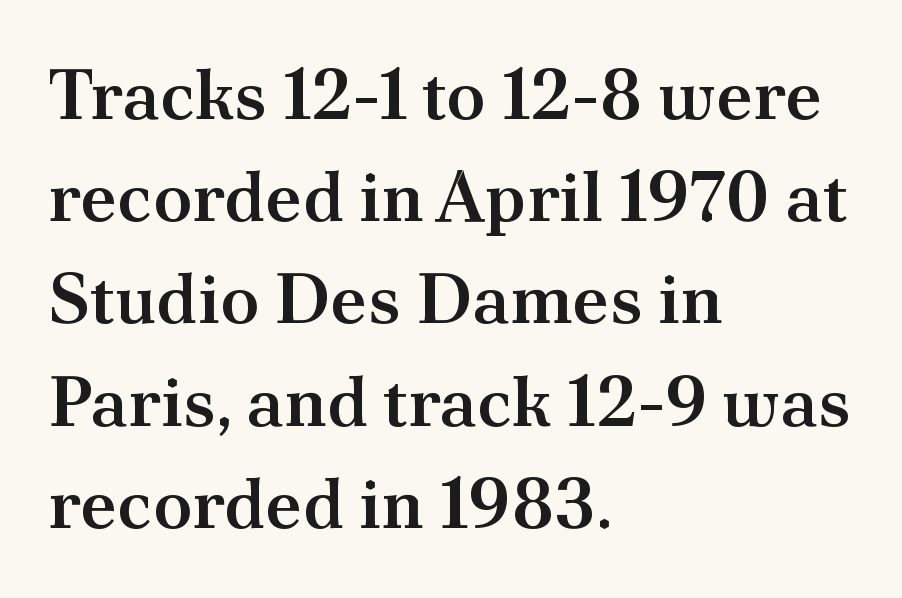
Q: Is the text bold? A: Semi-bold.
Q: Is the text italic (slanted)? A: No, it is upright.
Q: Is the typeface a serif or a sans-serif typeface? A: Serif.
Q: Is the text underlined? A: No.
Q: How is the paragraph aligned? A: Left-aligned.
Q: Is the spacing between letters normal or unusually wide? A: Normal.
Q: Is the spacing between lines tight, normal or loose? A: Normal.
Q: Width (condensed, normal, or wide)? A: Normal.
Q: Stroke contrast? A: Medium.
Q: x-height? A: Small.
Q: Monospaced? A: No.
